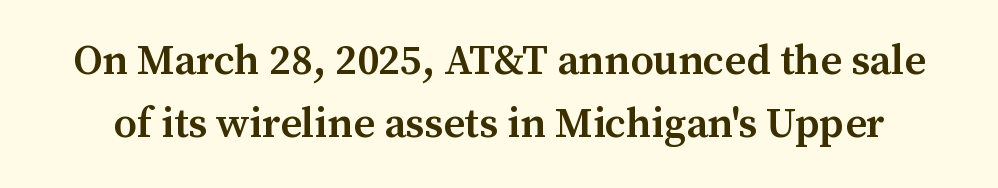
Evenly set lines give the paragraph a standard silhouette. The typeface chosen for these lines features serifs. The baseline area is clear. Each letter keeps its own natural width here, so spacing adapts to shape.
